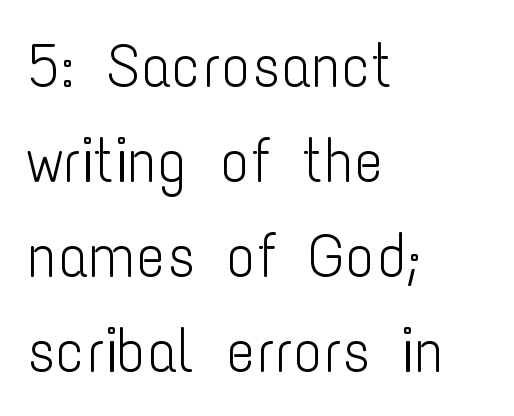
The image shows 62 px light, condensed sans-serif type, upright; set left-aligned, normal line spacing (1.53x), normal letter spacing, not underlined; low stroke contrast and a medium x-height.
